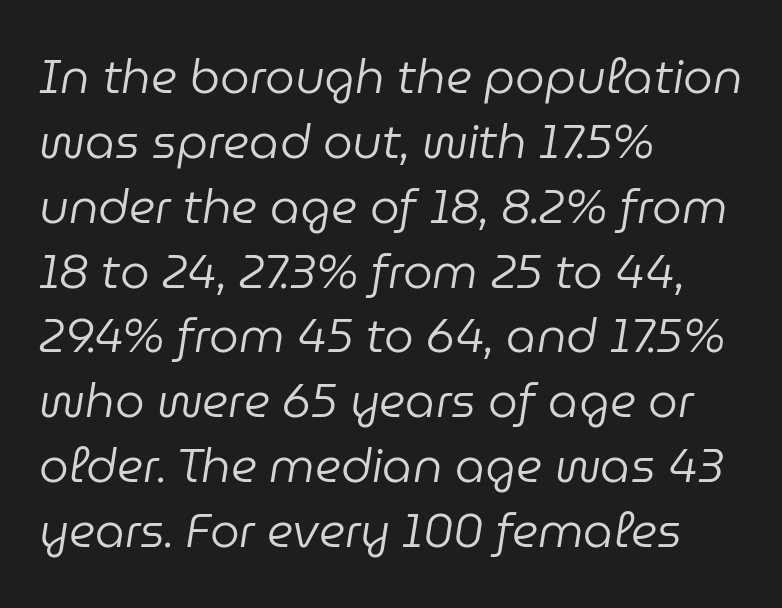
The rendering uses a moderate line-height, typical for paragraphs. Observe the lean: these are italic letterforms. The baseline area is clear. The line texture is even and compact thanks to regular tracking. Each letter keeps its own natural width here, so spacing adapts to shape.
